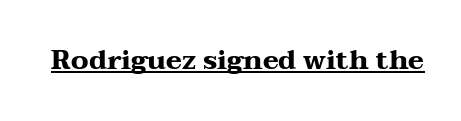
{"italic": "no", "bold": "yes", "underline": "yes", "letter_spacing": "normal", "letter_spacing_em": 0.0, "glyph_px": 27}
